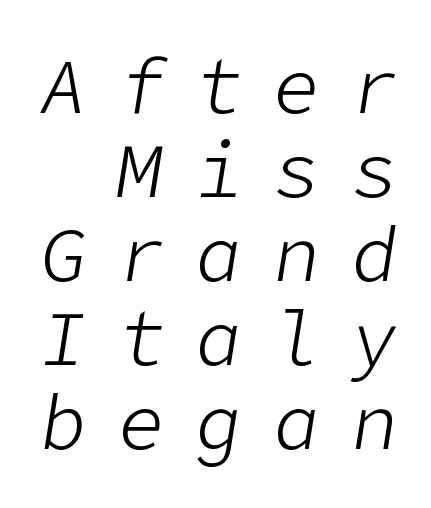
{"italic": "yes", "lean": "right", "slant_degrees": 9, "bold": "no", "weight": "light", "width": "normal", "stroke_contrast": "low", "x_height": "medium", "underline": "no", "align": "right", "line_spacing": "tight", "line_spacing_ratio": 1.09, "letter_spacing": "wide", "letter_spacing_em": 0.41, "glyph_px": 77}
